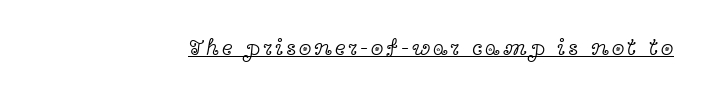
Q: Is the text bold? A: No.
Q: Is the text italic (slanted)? A: Yes.
Q: Is the text underlined? A: Yes.
